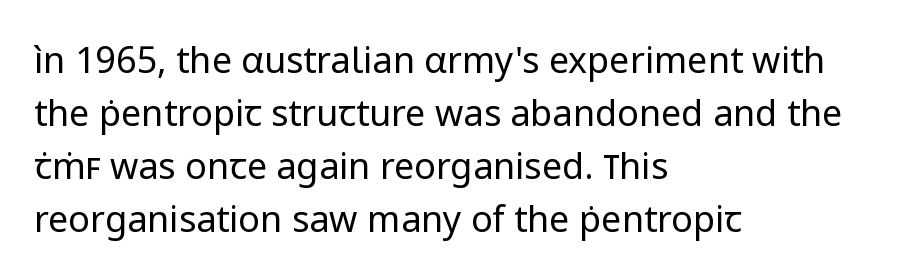
{"serif": "no", "italic": "no", "bold": "no", "weight": "regular", "width": "normal", "stroke_contrast": "low", "x_height": "medium", "monospaced": "no", "underline": "no", "align": "left", "line_spacing": "normal", "line_spacing_ratio": 1.47, "letter_spacing": "normal", "letter_spacing_em": 0.0, "glyph_px": 36}
